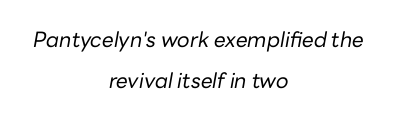
{"italic": "yes", "lean": "right", "slant_degrees": 10, "bold": "no", "underline": "no", "align": "center", "line_spacing": "loose", "line_spacing_ratio": 1.94, "letter_spacing": "normal", "letter_spacing_em": 0.0, "glyph_px": 21}
